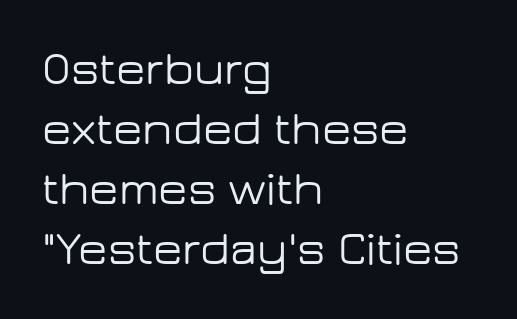
{"serif": "no", "italic": "no", "width": "wide", "stroke_contrast": "low", "x_height": "medium", "monospaced": "no", "underline": "no", "align": "left", "line_spacing": "normal", "line_spacing_ratio": 1.25, "letter_spacing": "normal", "letter_spacing_em": 0.0, "glyph_px": 48}
